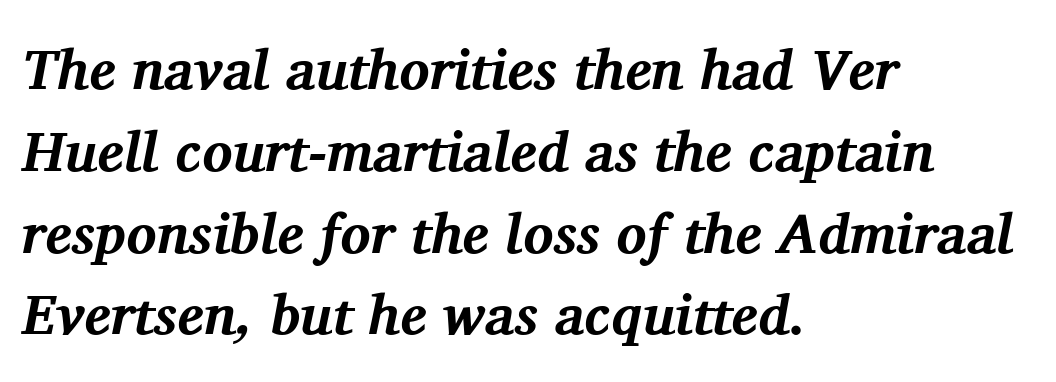
The image shows 56 px bold serif type, italic (leaning right); set left-aligned, normal line spacing (1.46x), normal letter spacing, not underlined; medium stroke contrast and a medium x-height.
